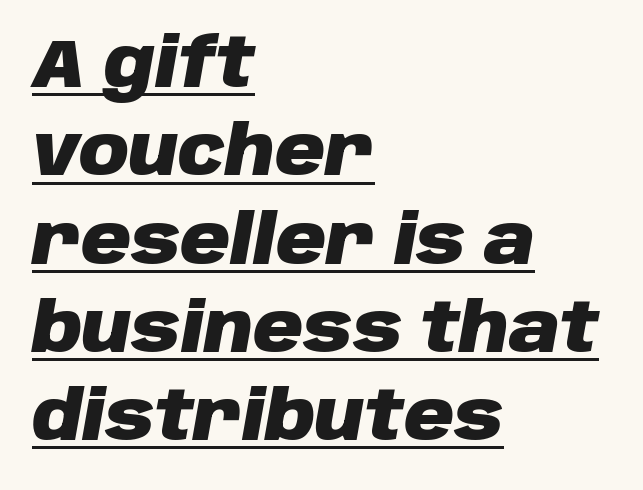
{"italic": "yes", "lean": "right", "slant_degrees": 10, "bold": "yes", "weight": "heavy", "width": "normal", "stroke_contrast": "low", "x_height": "large", "monospaced": "no", "underline": "yes", "align": "left", "line_spacing": "normal", "line_spacing_ratio": 1.28, "letter_spacing": "normal", "letter_spacing_em": 0.0, "glyph_px": 69}
